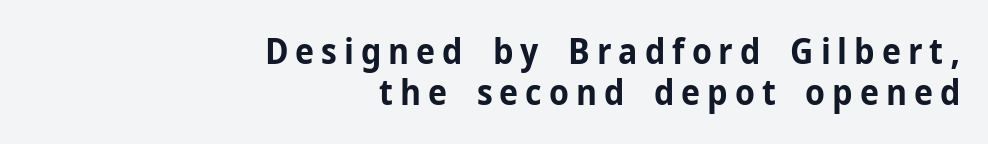
Q: Is the text bold? A: Yes.
Q: Is the text italic (slanted)? A: No, it is upright.
Q: Is the typeface a serif or a sans-serif typeface? A: Sans-serif.
Q: Is the text underlined? A: No.
Q: How is the paragraph aligned? A: Right-aligned.
Q: Is the spacing between letters normal or unusually wide? A: Unusually wide.
Q: Width (condensed, normal, or wide)? A: Normal.
Q: Stroke contrast? A: Low.
Q: x-height? A: Medium.
Q: Monospaced? A: No.
